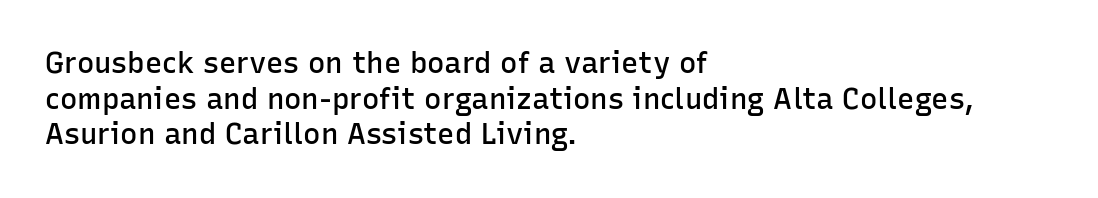
Caption: semibold face, moderately heavy strokes. The passage is arranged the way most books set body copy — flush left. The passage shown is typeset with a sans-serif family. A clean baseline with only descenders dipping below it. Here the designer chose a conventional face with non-uniform glyph widths. Does extra space separate the letters? No, they use regular spacing.
